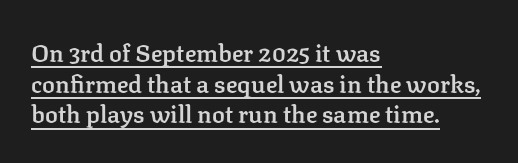
The image shows 24 px text type, upright; set left-aligned, normal line spacing (1.28x), normal letter spacing, underlined.
